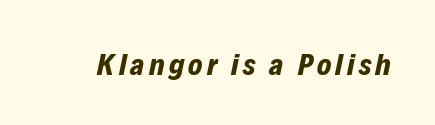
This sample has the flowing, uneven cadence of proportional lettering. Clear beneath every line of the passage. Chunky letters — that's bold for sure. Slant detected: the letters are inclined.
